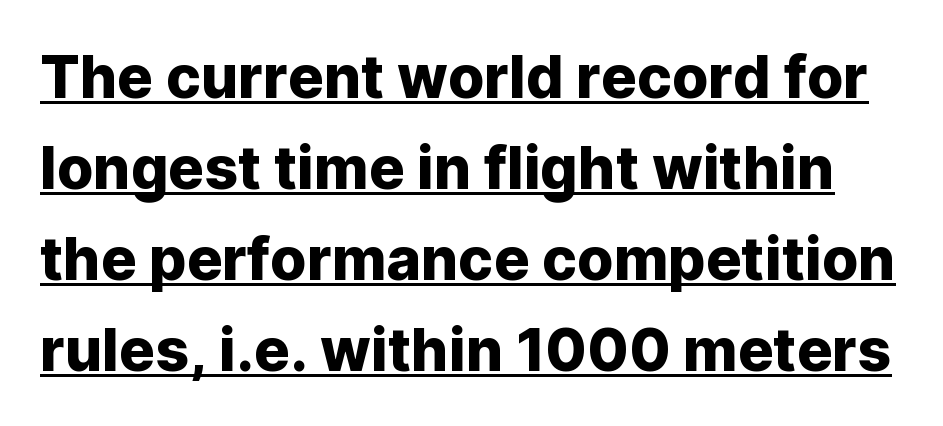
You can see a thin bar hugging the bottom of the glyphs. No feet cap the strokes, marking this as sans-serif type. Nope, not italic — everything's standing straight. This rendering leaves character spacing at its baseline value. Reading down the column, the eye jumps a familiar distance to each next line.
